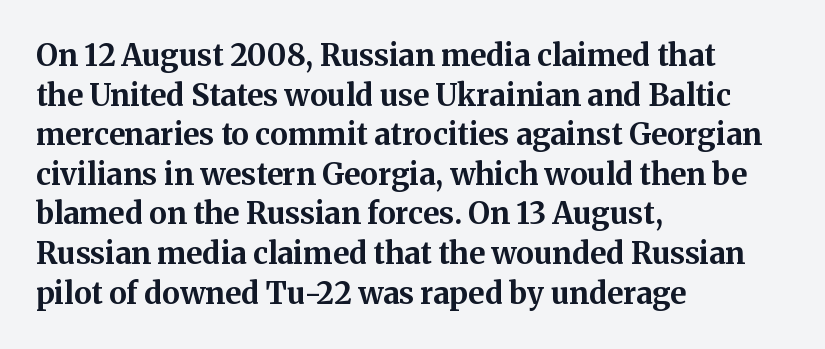
{"serif": "yes", "italic": "no", "bold": "yes", "weight": "bold", "width": "normal", "stroke_contrast": "medium", "x_height": "medium", "monospaced": "no", "underline": "no", "align": "left", "line_spacing": "normal", "line_spacing_ratio": 1.32, "letter_spacing": "normal", "letter_spacing_em": 0.0, "glyph_px": 30}
